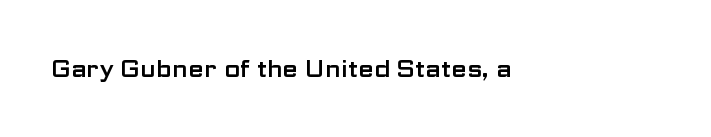
Each word holds together tightly as a unit, with standard inter-letter gaps. Posture: upright roman. The specimen omits any rule beneath the text block's lines.
